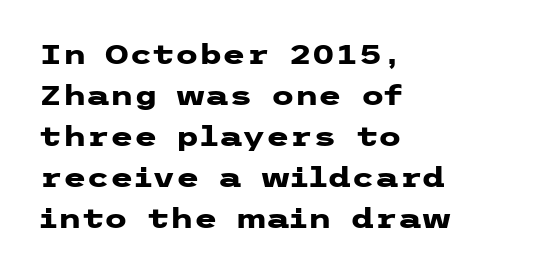
The image shows 27 px bold type, upright; set left-aligned, normal line spacing (1.52x), normal letter spacing, not underlined.
